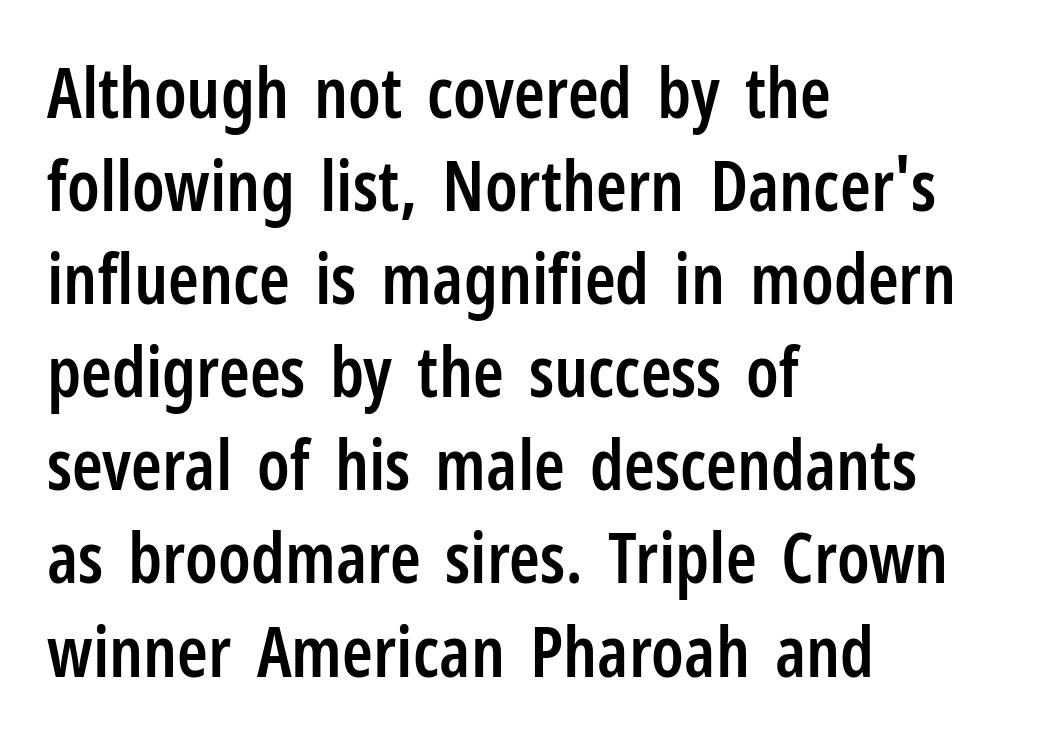
Q: Is the text bold? A: Semi-bold.
Q: Is the text italic (slanted)? A: No, it is upright.
Q: Is the typeface a serif or a sans-serif typeface? A: Sans-serif.
Q: Is the text underlined? A: No.
Q: How is the paragraph aligned? A: Left-aligned.
Q: Is the spacing between letters normal or unusually wide? A: Normal.
Q: Is the spacing between lines tight, normal or loose? A: Normal.
Q: Width (condensed, normal, or wide)? A: Condensed.
Q: Stroke contrast? A: Low.
Q: x-height? A: Medium.
Q: Monospaced? A: No.
